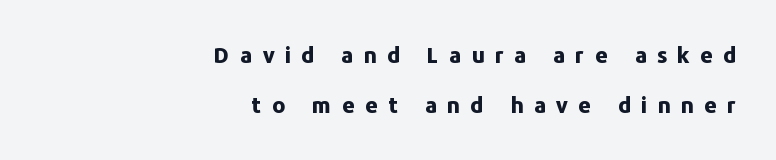
The image shows 22 px bold type, upright; set right-aligned, loose line spacing (2.29x), unusually wide letter spacing (+0.47 em), not underlined.
